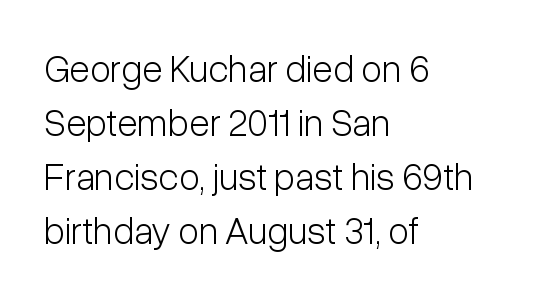
Varying glyph widths throughout — classic text-font behaviour. Leftover space on each line is placed entirely after the last word. The weight tops out at a normal text grade. Glance below the letters and you will spot only blank space. Nope, not italic — everything's standing straight.
